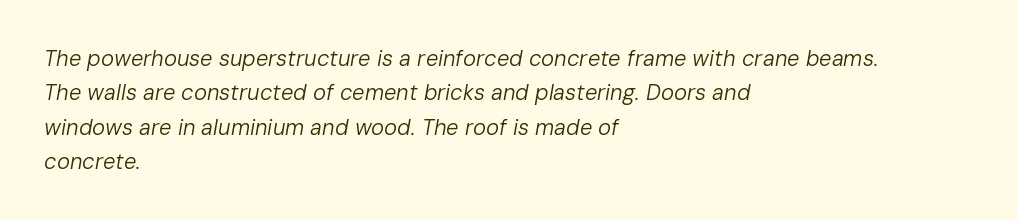
The image shows 22 px text type, italic (leaning right); set left-aligned, normal line spacing (1.56x), normal letter spacing, not underlined.
